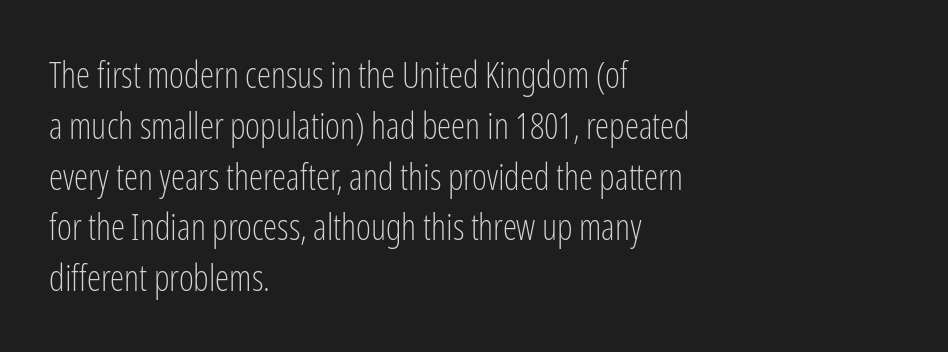
The image shows 36 px light, condensed sans-serif type, upright; set left-aligned, normal line spacing (1.41x), normal letter spacing, not underlined; low stroke contrast and a medium x-height.
